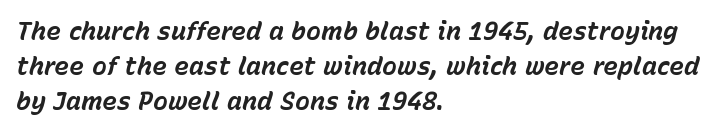
Descenders are the only things crossing below the line. A student would call this left alignment; a typographer would say flush left, rag right. Notice how thick the strokes are: this is what a full bold looks like. The tracking reads as untouched default to a designer's eye. Reading down the column, the eye jumps a familiar distance to each next line.
